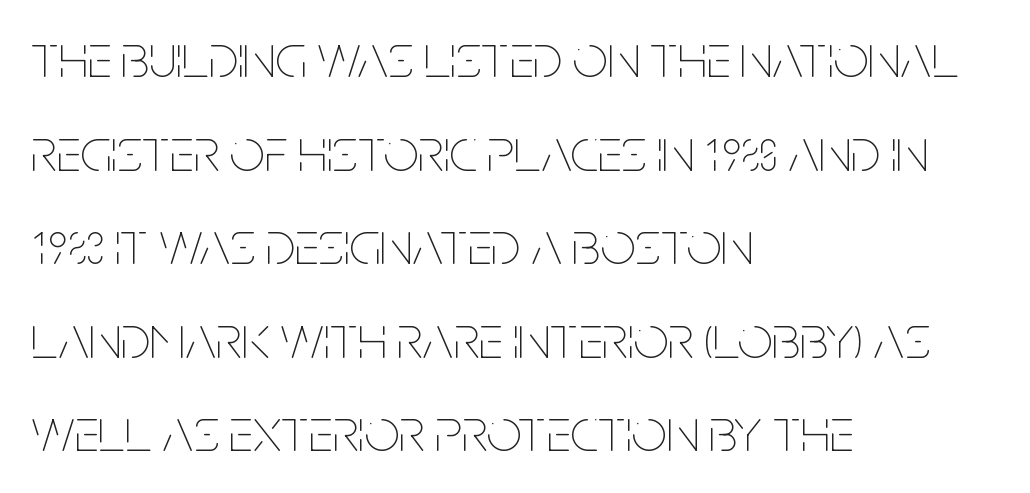
Q: Is the text bold? A: No.
Q: Is the text italic (slanted)? A: No, it is upright.
Q: Is the text underlined? A: No.
Q: How is the paragraph aligned? A: Left-aligned.
Q: Is the spacing between letters normal or unusually wide? A: Normal.
Q: Is the spacing between lines tight, normal or loose? A: Normal.
Q: Width (condensed, normal, or wide)? A: Condensed.
Q: Stroke contrast? A: Low.
Q: x-height? A: Large.
Q: Monospaced? A: No.
